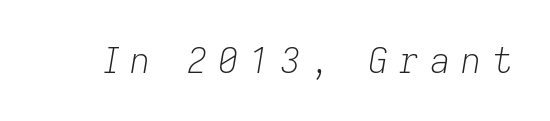
The image shows 35 px light type, italic (leaning right); set unusually wide letter spacing (+0.31 em), not underlined; low stroke contrast and a medium x-height.
